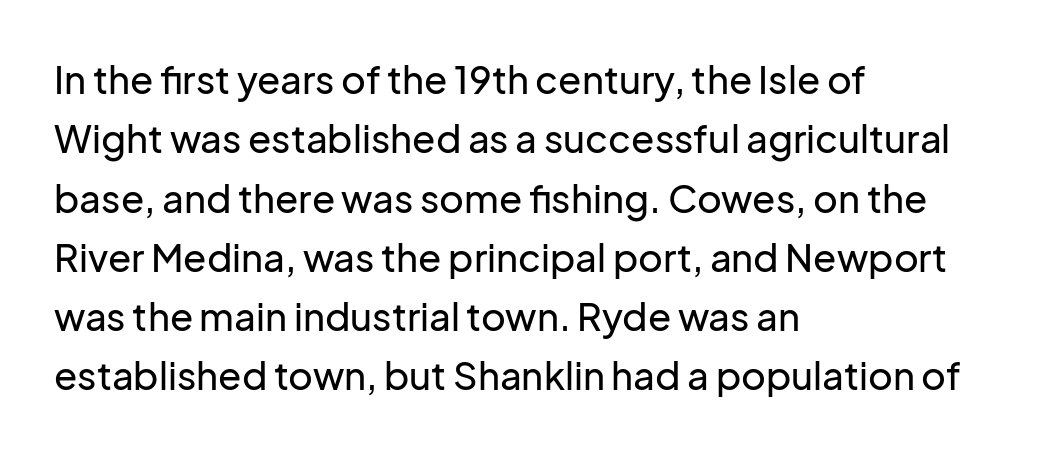
Unmarked baselines from the first word to the last. Serifs: no, the terminals of the letterforms are clean. Letter spacing: default. Left-aligned paragraph, ragged on the right. No italicization has been applied; the sample stays upright.
